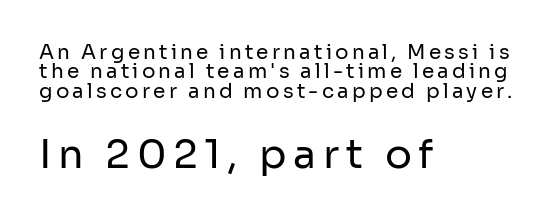
The image shows 40 px regular-weight sans-serif type, upright; set left-aligned, tight line spacing (0.97x), not underlined; the second (bottom) block is 2.0x larger; low stroke contrast and a medium x-height.
